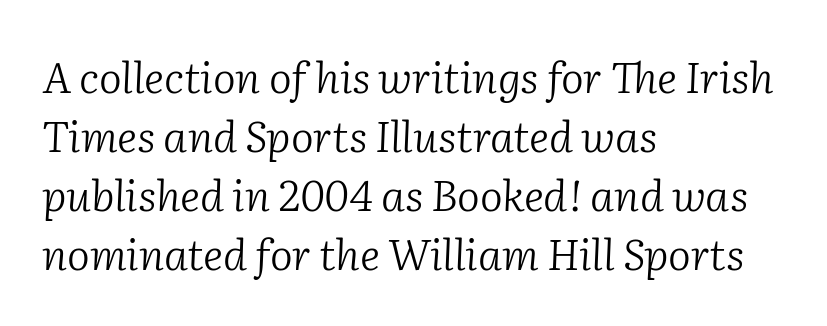
Here the designer chose a conventional face with non-uniform glyph widths. This sample uses plain, unmodified letter spacing. The passage shown leans; its letterforms are oblique. Compared with a centered layout, this one pins lines to the left instead.
